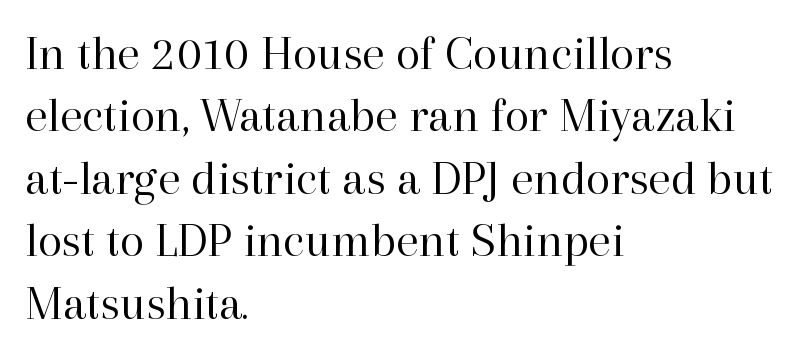
The image shows 50 px regular-weight serif type, upright; set left-aligned, normal line spacing (1.25x), normal letter spacing, not underlined; high stroke contrast and a medium x-height.
